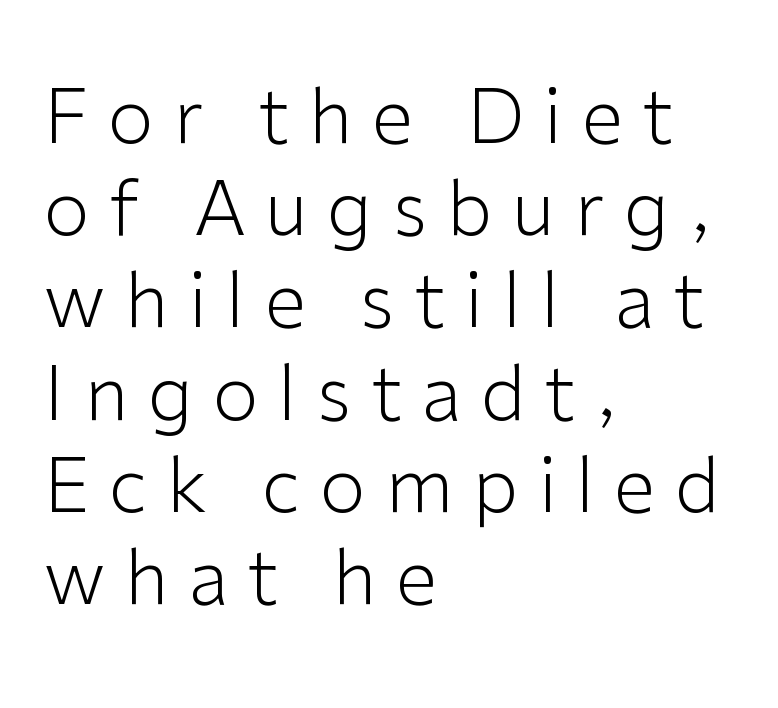
{"serif": "no", "italic": "no", "bold": "no", "weight": "light", "width": "normal", "stroke_contrast": "low", "x_height": "medium", "monospaced": "no", "underline": "no", "align": "left", "line_spacing_ratio": 1.23, "letter_spacing": "wide", "letter_spacing_em": 0.26, "glyph_px": 75}
